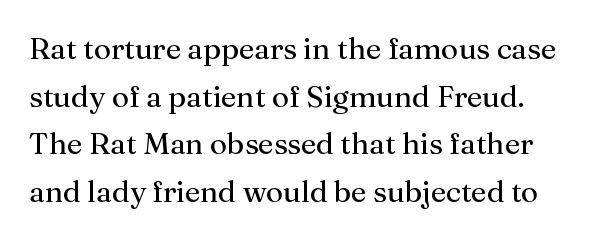
Examine the stroke ends and you'll spot serifs. Does the leading feel generous? No, just average. Weight class: somewhere from thin through regular. A typesetter would call this zero additional tracking. The typography opts for an upright posture over an oblique one.
